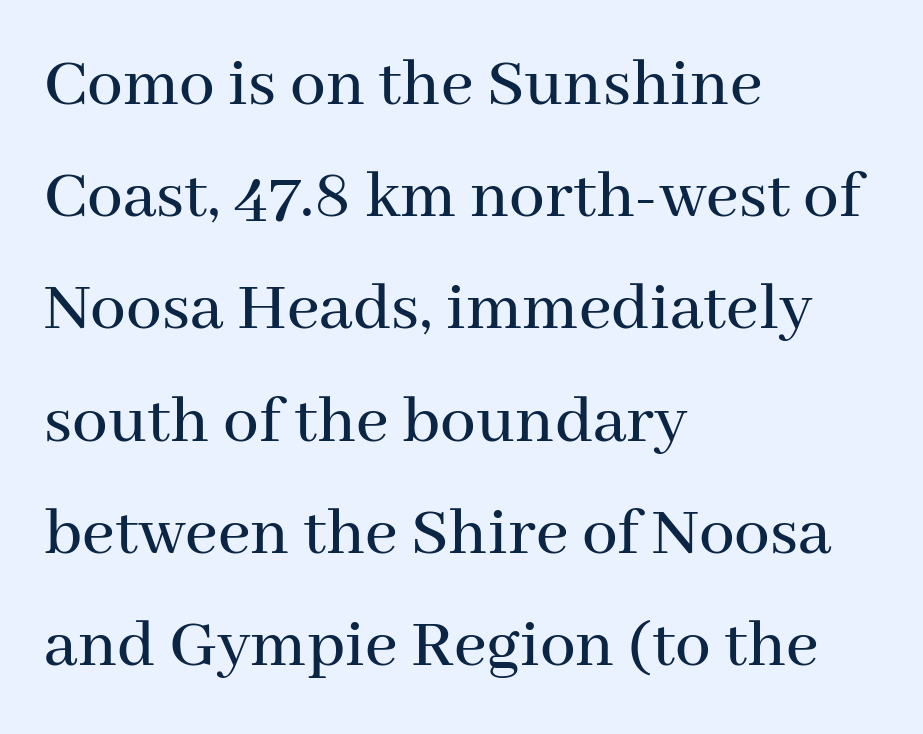
{"serif": "yes", "italic": "no", "width": "normal", "stroke_contrast": "medium", "x_height": "medium", "monospaced": "no", "underline": "no", "align": "left", "line_spacing": "normal", "line_spacing_ratio": 1.58, "letter_spacing": "normal", "letter_spacing_em": 0.0, "glyph_px": 71}
